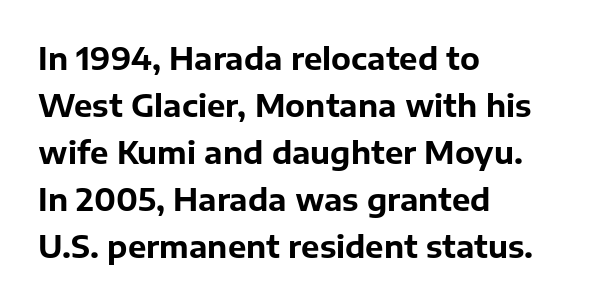
The image shows 31 px bold sans-serif type, upright; set left-aligned, normal line spacing (1.52x), normal letter spacing, not underlined; low stroke contrast and a medium x-height.
